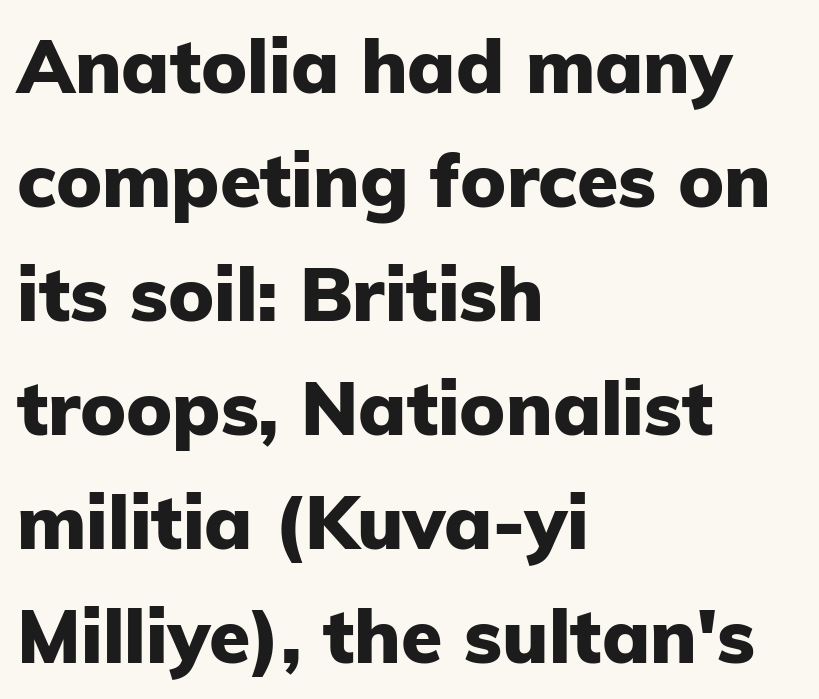
{"serif": "no", "italic": "no", "bold": "yes", "weight": "heavy", "width": "normal", "stroke_contrast": "low", "x_height": "medium", "monospaced": "no", "underline": "no", "align": "left", "line_spacing": "normal", "line_spacing_ratio": 1.52, "letter_spacing": "normal", "letter_spacing_em": 0.0, "glyph_px": 75}
